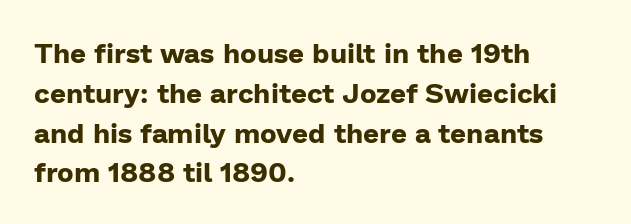
The paragraph has a hard left edge and a soft right edge. Looks like regular typesetting: each glyph gets only the width it needs. I'd call this a sans setting — the letters go barefoot. Each word holds together tightly as a unit, with standard inter-letter gaps. Caption: bold face, heavy strokes.
